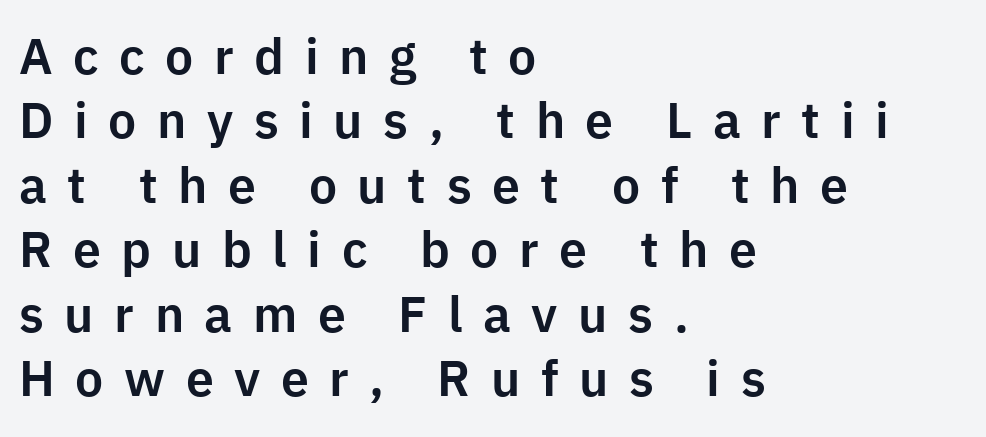
Spacing verdict: proportional, widths tailored to each character. The specimen reads as upright at a glance. This rendering widens character spacing well past its baseline value. Left-aligned paragraph, ragged on the right. The type family on display is of the sans-serif kind.
